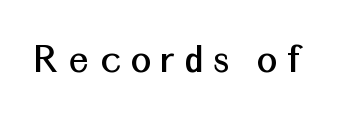
{"serif": "no", "italic": "no", "width": "normal", "stroke_contrast": "medium", "x_height": "medium", "monospaced": "no", "underline": "no", "letter_spacing": "wide", "letter_spacing_em": 0.25, "glyph_px": 44}
